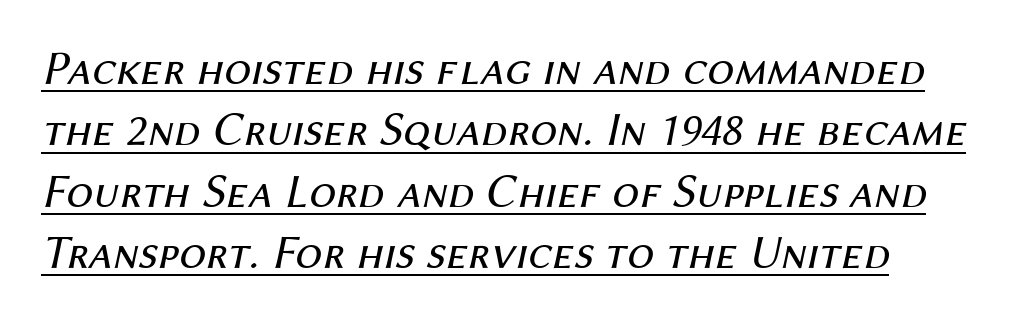
The image shows 48 px regular-weight type, italic (leaning right); set left-aligned, normal line spacing (1.28x), normal letter spacing, underlined; medium stroke contrast and a medium x-height.
